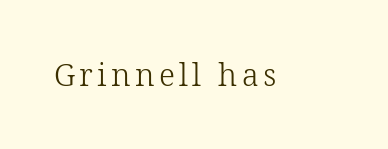
Do the characters align in a grid? No, the font is proportional. To sum up the face: it has serifs. The space directly below the letters is spotless. This reads as an unemphasized weight, regular at the heaviest. Every character sits straight up, as roman type does.
